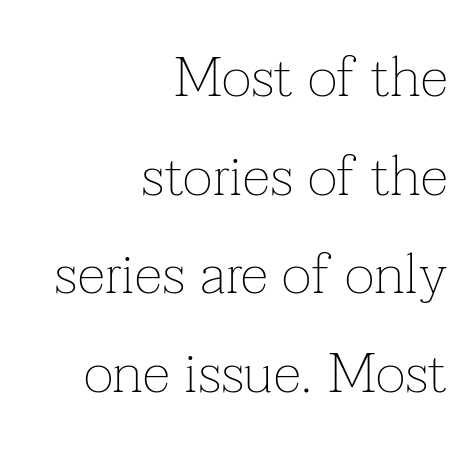
A bare baseline throughout the passage. Weight: in the light-to-regular range. Inter-character spacing is left at the font's built-in metrics. Typeset ragged left — the right edge is the straight one.
